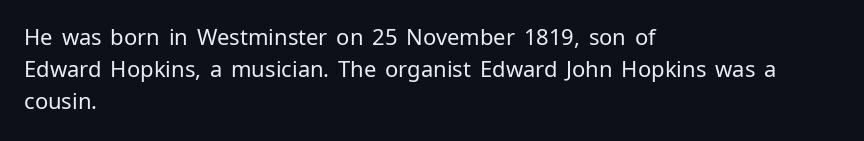
{"italic": "no", "bold": "no", "underline": "no", "align": "left", "line_spacing": "normal", "line_spacing_ratio": 1.46, "letter_spacing": "normal", "letter_spacing_em": 0.0, "glyph_px": 22}
